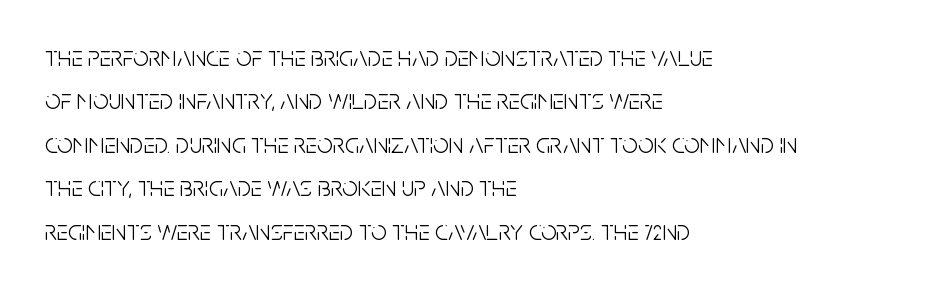
Q: Is the text bold? A: No.
Q: Is the text italic (slanted)? A: No, it is upright.
Q: Is the typeface a serif or a sans-serif typeface? A: Sans-serif.
Q: Is the text underlined? A: No.
Q: How is the paragraph aligned? A: Left-aligned.
Q: Is the spacing between letters normal or unusually wide? A: Normal.
Q: Is the spacing between lines tight, normal or loose? A: Normal.
Q: Width (condensed, normal, or wide)? A: Condensed.
Q: Stroke contrast? A: Low.
Q: x-height? A: Large.
Q: Monospaced? A: No.
